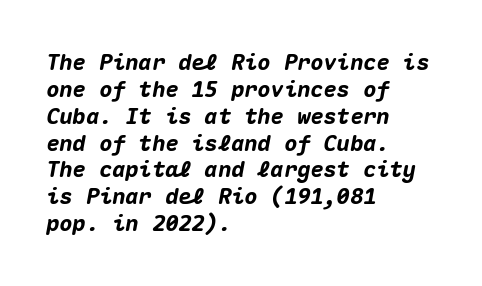
Each row of text sits above clean, open space. Is the letter spacing exaggerated? No — it looks like the ordinary default. Quick note: italic. Reading down the block, your eye returns to a fixed left position each line. Students, this is bold: see how much ink each stroke carries.
